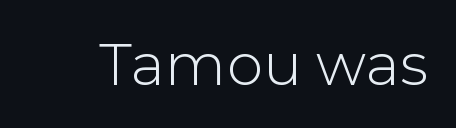
Style check: upright. There is no visible air inserted between adjacent glyphs. Regarding serifs, this sample does without them. Each letter keeps its own natural width here, so spacing adapts to shape. A bare baseline throughout the passage.
